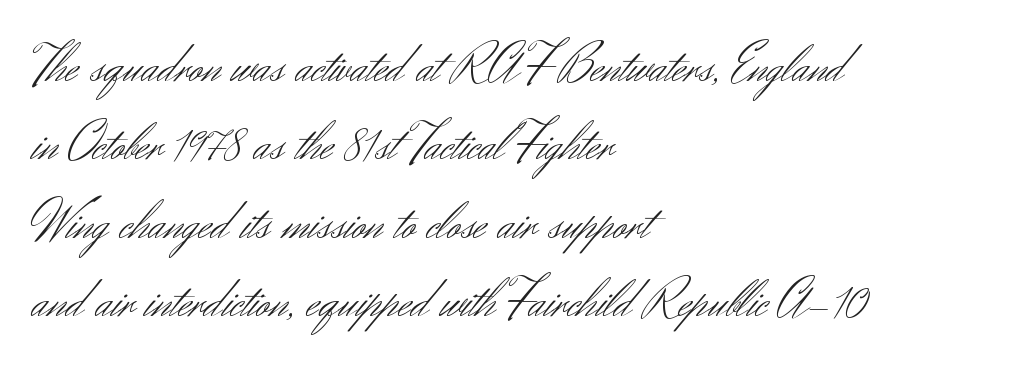
The image shows 54 px light sans-serif type; set left-aligned, normal line spacing (1.45x), normal letter spacing, not underlined; medium stroke contrast and a small x-height.
